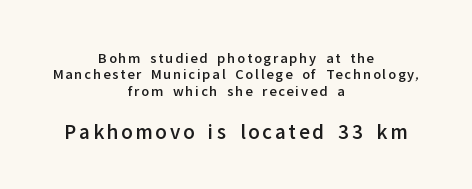
The image shows 22 px text type, upright; set centered, tight line spacing (1.1x), not underlined; the second (bottom) block is 1.47x larger.
